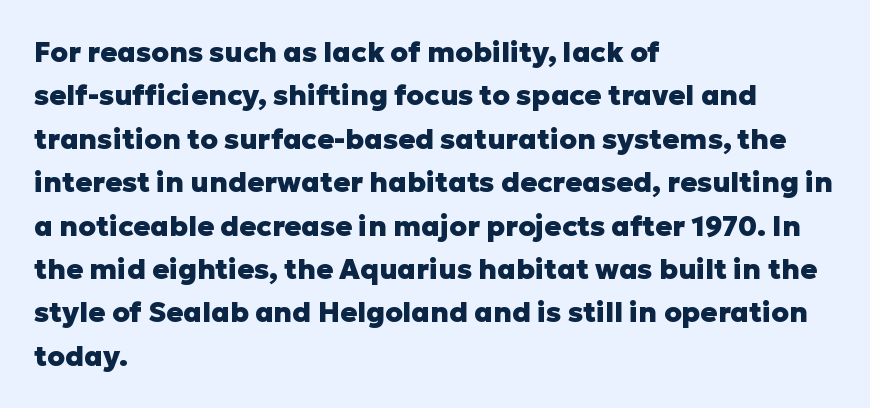
The image shows 28 px heavy sans-serif type, upright; set left-aligned, normal line spacing (1.55x), normal letter spacing, not underlined; low stroke contrast and a medium x-height.
